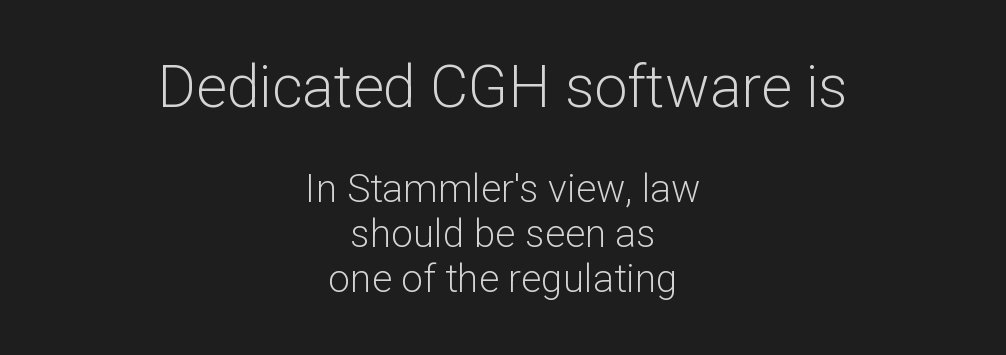
Q: Is the text bold? A: No.
Q: Is the text italic (slanted)? A: No, it is upright.
Q: Is the typeface a serif or a sans-serif typeface? A: Sans-serif.
Q: Is the text underlined? A: No.
Q: How is the paragraph aligned? A: Centered.
Q: Is the spacing between letters normal or unusually wide? A: Normal.
Q: Which block of text is set in a larger size, the first (top) or the second (bottom)? A: The first (top) one.
Q: Width (condensed, normal, or wide)? A: Normal.
Q: Stroke contrast? A: Low.
Q: x-height? A: Medium.
Q: Monospaced? A: No.
